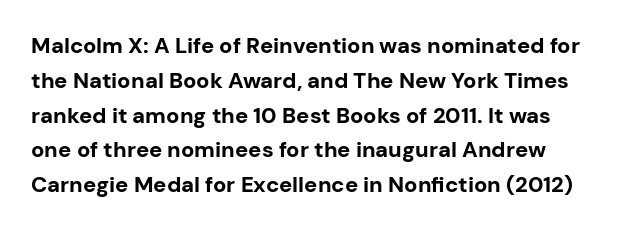
Evenly set lines give the paragraph a standard silhouette. Just letters on the line, the space beneath them empty. What weight is shown? A full bold with thick strokes. How are the letters spaced? Ordinarily, with no added tracking.
